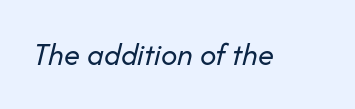
You could call the tracking neutral — neither tight nor loose. This sample uses an oblique cut, with every glyph tilted off the vertical. A bare baseline throughout the passage. The face used here is proportionally spaced, like ordinary book or web type.
